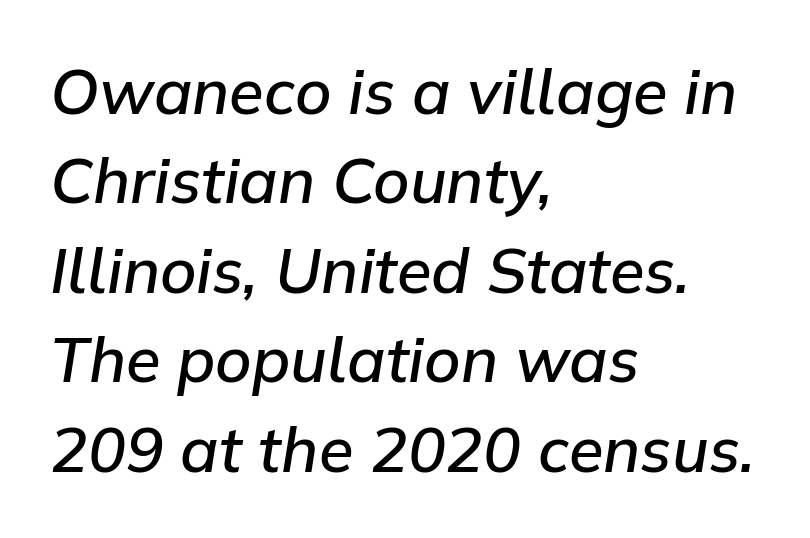
Whoever set this chose a conventional vertical rhythm. Emphasis-style slanted type is in use. Words float on clear page, feet unadorned. These lines keep a tight, regular rhythm from letter to letter.
